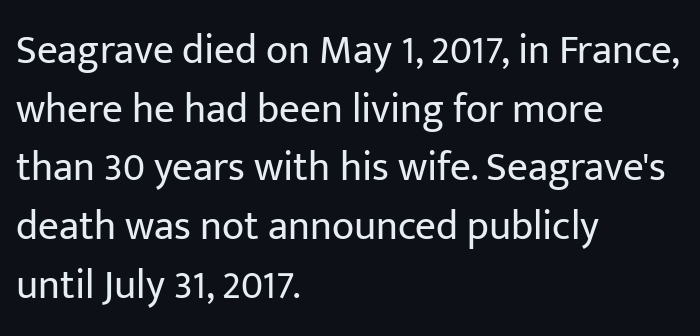
The image shows 41 px regular-weight sans-serif type, upright; set left-aligned, normal line spacing (1.43x), normal letter spacing, not underlined; low stroke contrast and a medium x-height.
